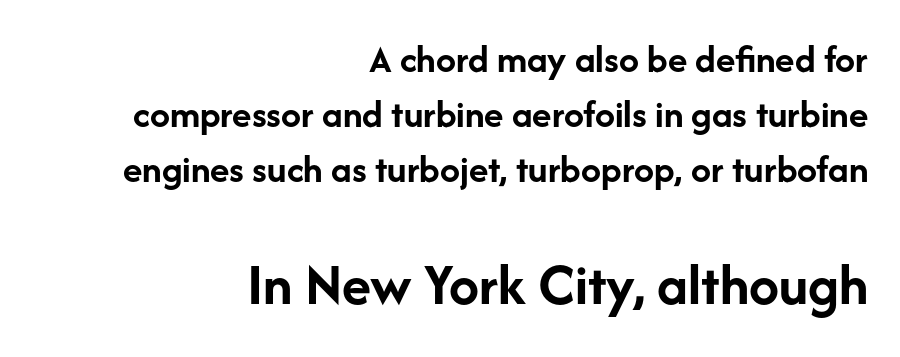
The image shows 60 px semibold sans-serif type, upright; set right-aligned, normal line spacing (1.37x), normal letter spacing, not underlined; the second (bottom) block is 1.5x larger; low stroke contrast and a medium x-height.
